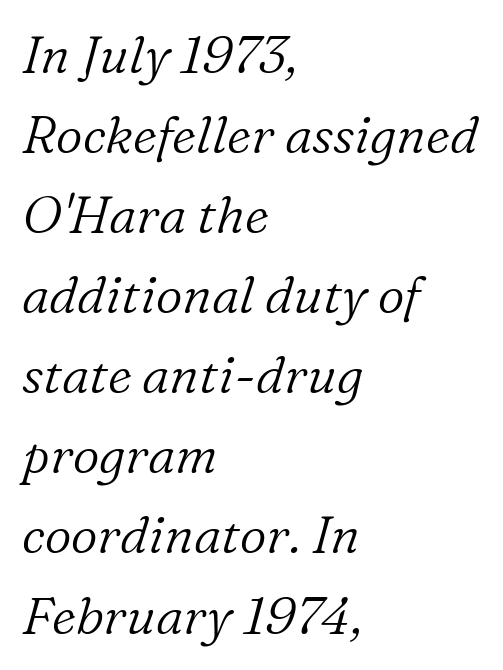
Q: Is the text bold? A: No.
Q: Is the text italic (slanted)? A: Yes, it leans right by about 16 degrees.
Q: Is the typeface a serif or a sans-serif typeface? A: Serif.
Q: Is the text underlined? A: No.
Q: How is the paragraph aligned? A: Left-aligned.
Q: Is the spacing between letters normal or unusually wide? A: Normal.
Q: Is the spacing between lines tight, normal or loose? A: Normal.
Q: Width (condensed, normal, or wide)? A: Normal.
Q: Stroke contrast? A: Low.
Q: x-height? A: Medium.
Q: Monospaced? A: No.
